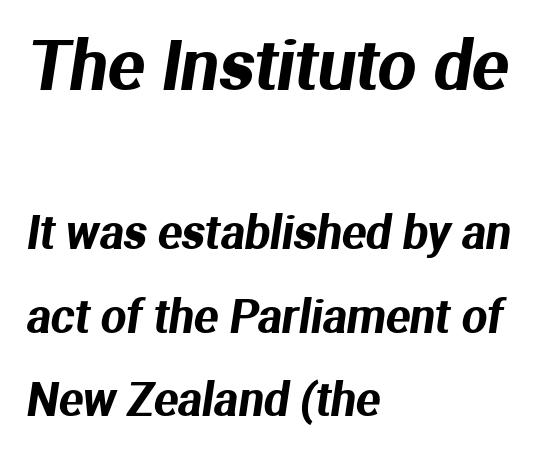
The image shows 68 px sans-serif type; set left-aligned, line spacing 1.86x, normal letter spacing, not underlined; the first (top) block is 1.51x larger; medium stroke contrast and a medium x-height.
